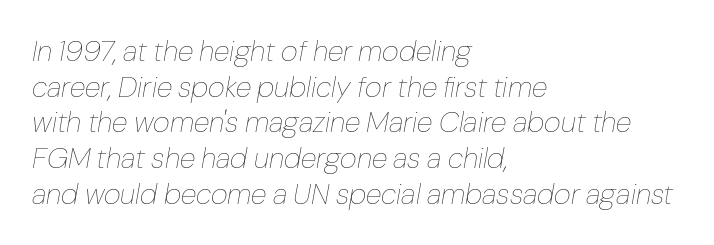
Q: Is the text bold? A: No.
Q: Is the text italic (slanted)? A: Yes, it leans right by about 10 degrees.
Q: Is the text underlined? A: No.
Q: How is the paragraph aligned? A: Left-aligned.
Q: Is the spacing between letters normal or unusually wide? A: Normal.
Q: Width (condensed, normal, or wide)? A: Normal.
Q: Stroke contrast? A: Low.
Q: x-height? A: Medium.
Q: Monospaced? A: No.
